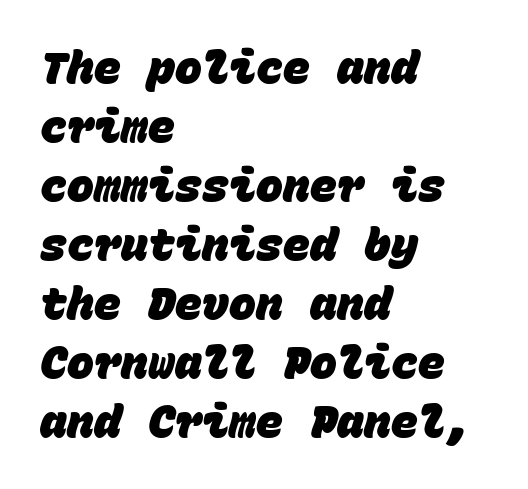
This is sans-serif lettering, the kind often seen on screens and signage. The rendering keeps characters at their native spacing. The lines sit at an ordinary, default distance from one another. The face used here is monospaced, like something from a code editor. The lines in this sample share a left origin and differ only in where they stop.
